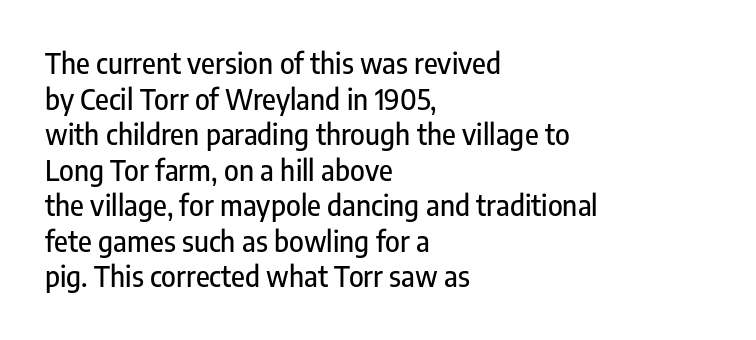
Characters remain perfectly vertical along every line. The gap between lines stays unmarked. Inter-character spacing is left at the font's built-in metrics. One glance says typical: line gaps are just what's usual. Note the varied advance widths — an 'i' is clearly narrower than an 'm'.
